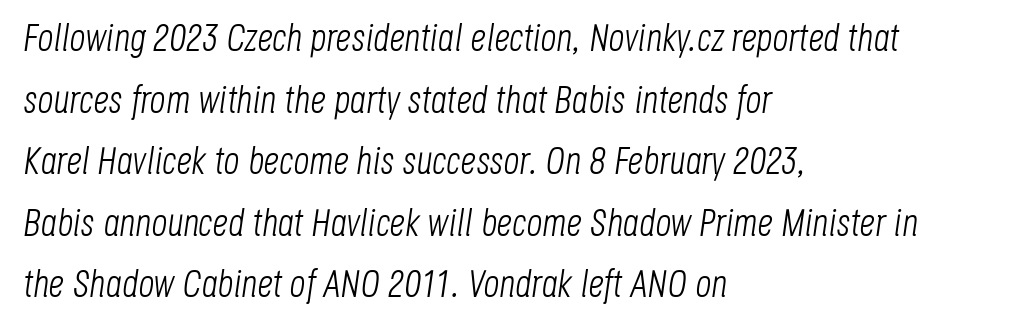
{"italic": "yes", "lean": "right", "slant_degrees": 8, "bold": "no", "weight": "light", "width": "condensed", "stroke_contrast": "low", "x_height": "large", "monospaced": "no", "underline": "no", "align": "left", "line_spacing": "normal", "line_spacing_ratio": 1.58, "letter_spacing": "normal", "letter_spacing_em": 0.0, "glyph_px": 39}
